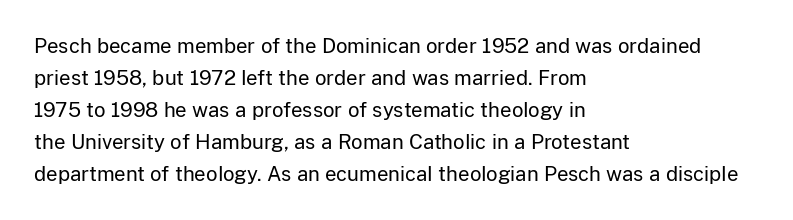
Q: Is the text bold? A: No.
Q: Is the text italic (slanted)? A: No, it is upright.
Q: Is the text underlined? A: No.
Q: How is the paragraph aligned? A: Left-aligned.
Q: Is the spacing between letters normal or unusually wide? A: Normal.
Q: Is the spacing between lines tight, normal or loose? A: Normal.
